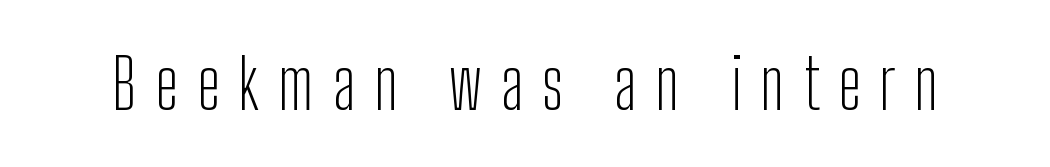
Underline: absent. Classification — sans serif. Notice how the stems are strictly vertical — no italics here. A quiet, ordinary-to-light weight characterises the typeface. Substantial extra tracking has been applied to these lines.
